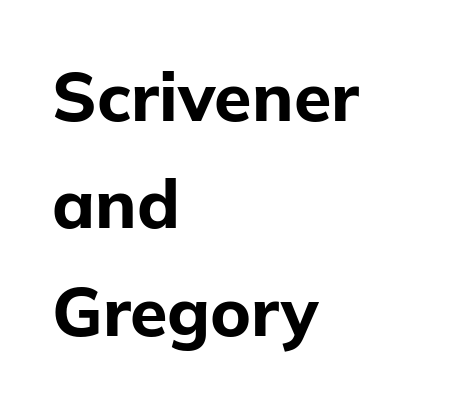
Q: Is the text bold? A: Yes.
Q: Is the text italic (slanted)? A: No, it is upright.
Q: Is the typeface a serif or a sans-serif typeface? A: Sans-serif.
Q: Is the text underlined? A: No.
Q: How is the paragraph aligned? A: Left-aligned.
Q: Is the spacing between letters normal or unusually wide? A: Normal.
Q: Is the spacing between lines tight, normal or loose? A: Normal.
Q: Width (condensed, normal, or wide)? A: Normal.
Q: Stroke contrast? A: Low.
Q: x-height? A: Medium.
Q: Monospaced? A: No.
